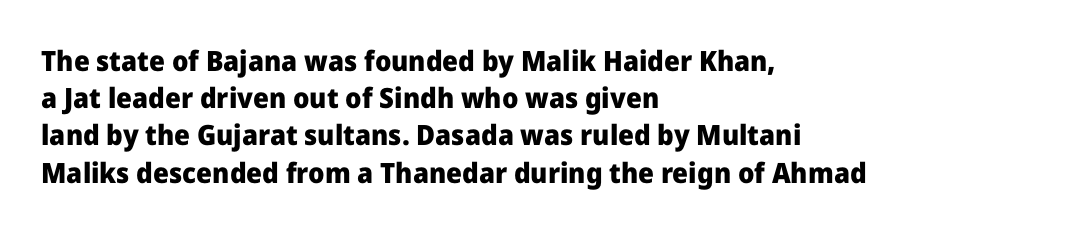
{"serif": "no", "italic": "no", "bold": "yes", "weight": "heavy", "width": "normal", "stroke_contrast": "low", "x_height": "medium", "monospaced": "no", "underline": "no", "align": "left", "line_spacing": "normal", "line_spacing_ratio": 1.33, "letter_spacing": "normal", "letter_spacing_em": 0.0, "glyph_px": 28}
